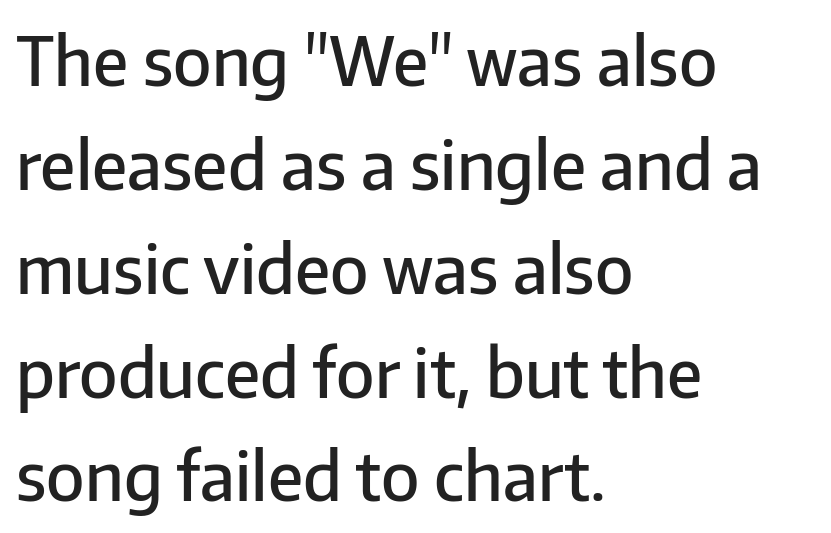
{"serif": "no", "italic": "no", "bold": "semi", "weight": "semibold", "width": "normal", "stroke_contrast": "low", "x_height": "medium", "monospaced": "no", "underline": "no", "align": "left", "line_spacing": "normal", "line_spacing_ratio": 1.55, "letter_spacing": "normal", "letter_spacing_em": 0.0, "glyph_px": 67}
